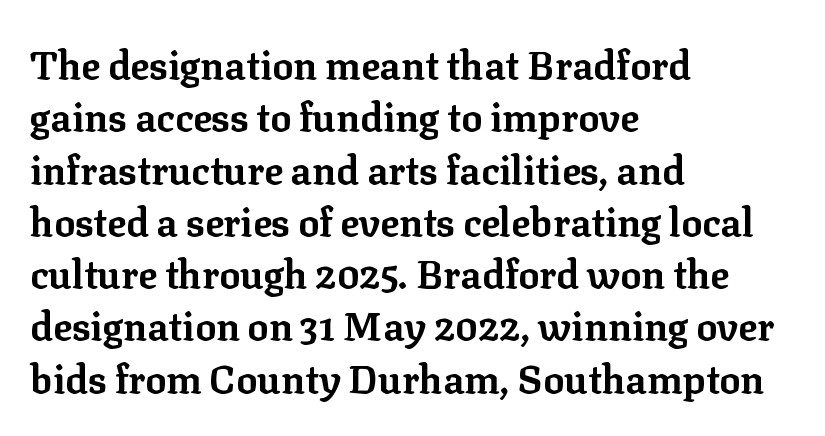
The image shows 39 px bold serif type, upright; set left-aligned, normal line spacing (1.34x), normal letter spacing, not underlined; low stroke contrast and a medium x-height.
